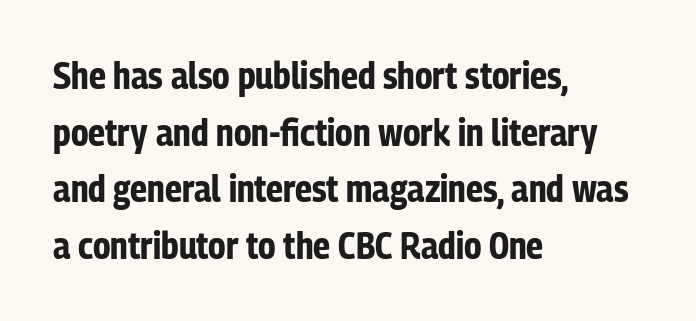
Do the letters lean? They stand straight. The rendering anchors every line to the left-hand side. Horizontal bands of white between lines are of average thickness. This rendering leaves character spacing at its baseline value. You can tell from the bare stems that sans-serif type was used.
